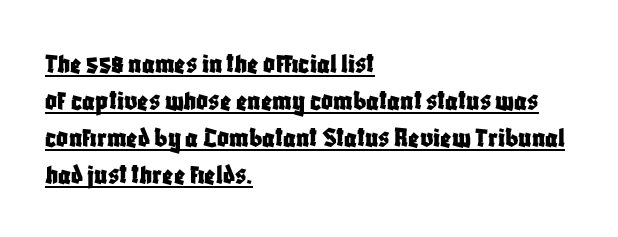
{"serif": "no", "italic": "no", "width": "condensed", "stroke_contrast": "low", "x_height": "large", "monospaced": "no", "underline": "yes", "align": "left", "line_spacing": "normal", "line_spacing_ratio": 1.28, "letter_spacing": "normal", "letter_spacing_em": 0.0, "glyph_px": 29}
